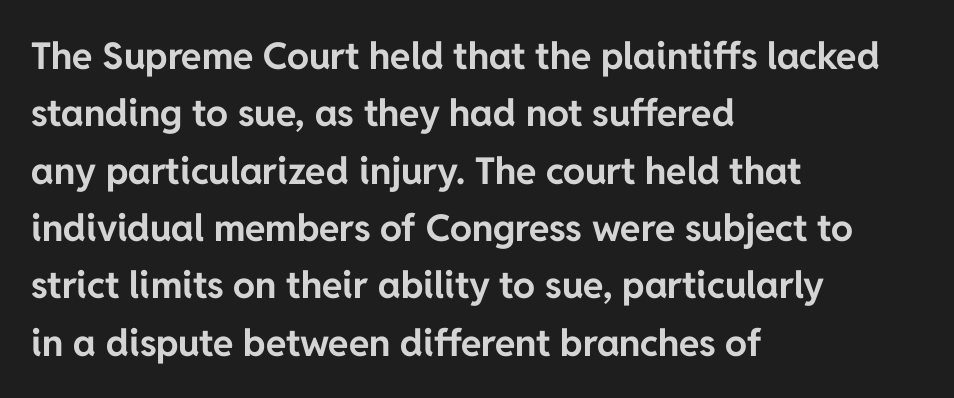
Clear beneath every line of the passage. Proportional: the letters do not fall into vertical columns. How are the letters spaced? Ordinarily, with no added tracking. Does the copy run flush right? No — it runs flush left.
